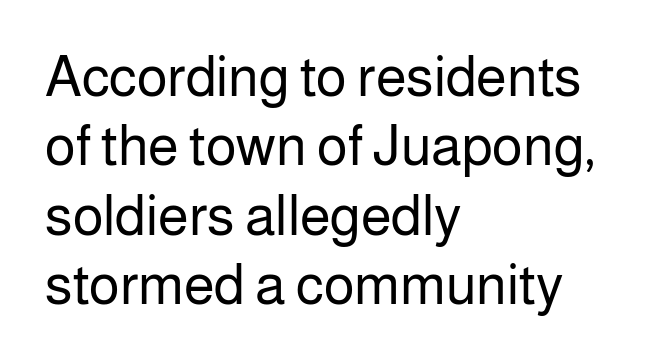
If you drew a line through each stem, it would be perfectly vertical. The passage shown is not underscored anywhere. Typographically, this falls in the sans-serif category. Here the glyphs are tracked normally, forming tight word shapes. You could not count columns in this text — the font is proportionally spaced. Weight: regular or lighter.
